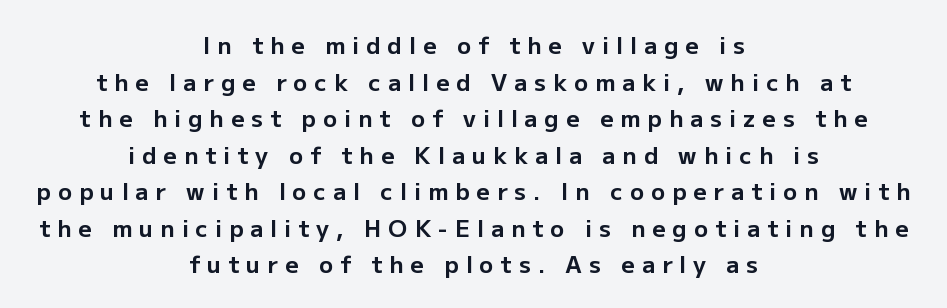
{"italic": "no", "bold": "yes", "underline": "no", "align": "center", "line_spacing": "normal", "line_spacing_ratio": 1.59, "letter_spacing": "wide", "letter_spacing_em": 0.31, "glyph_px": 23}
